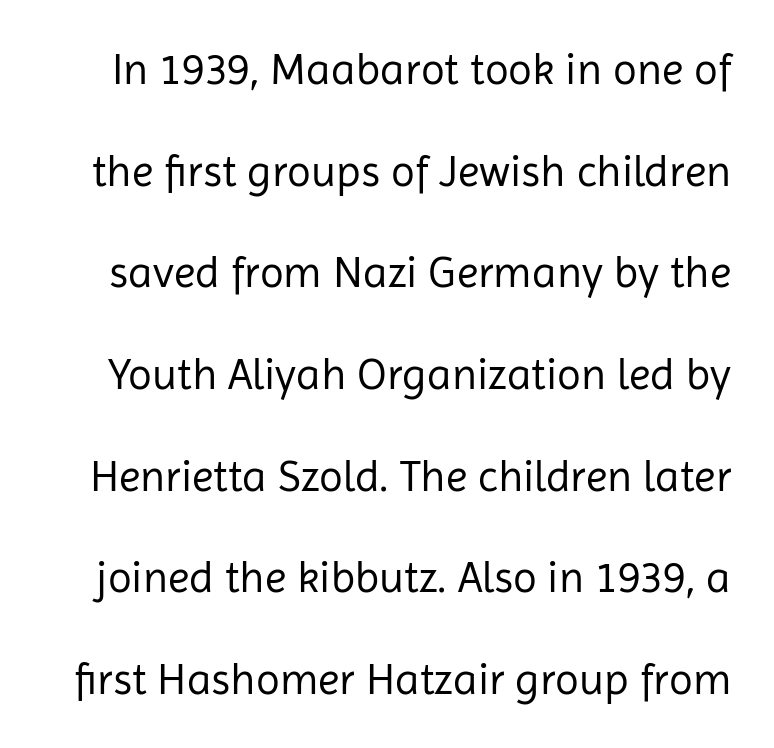
The image shows 44 px regular-weight sans-serif type, upright; set loose line spacing (2.31x), normal letter spacing, not underlined; low stroke contrast and a medium x-height.
